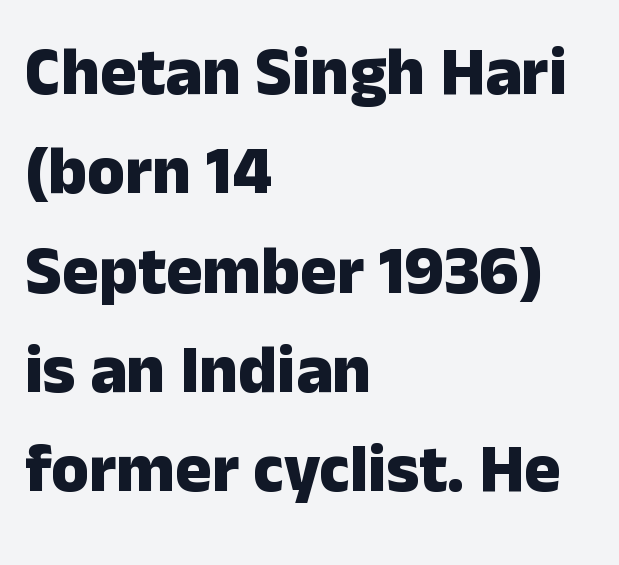
One glance says typical: line gaps are just what's usual. The horizontal fit of the characters is conventional and even. Proportional: the letters do not fall into vertical columns. Regarding serifs, this sample does without them.
